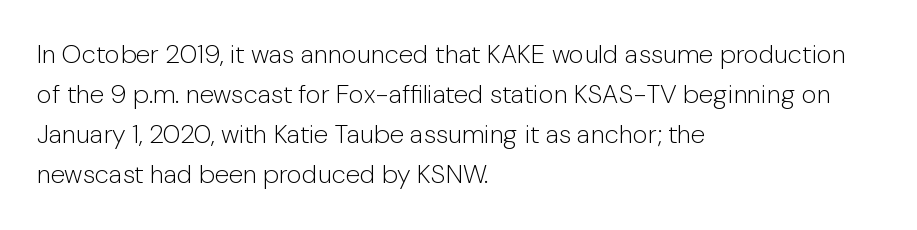
Descender tails drop into unmarked territory. Stroke mass is kept to a normal reading level or below. Default kerning and tracking; the words read as compact shapes. Teacher's note: observe the even left margin — that is flush-left alignment.
